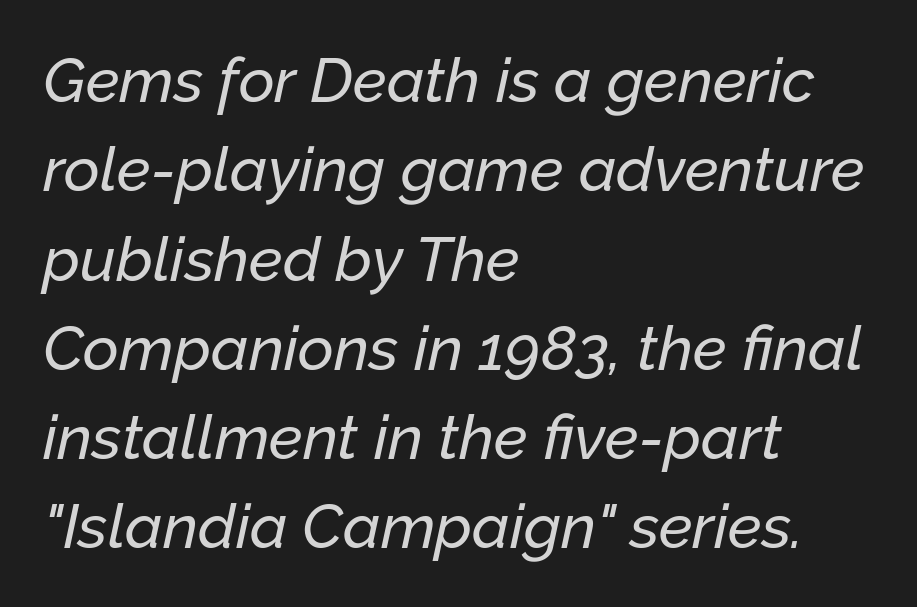
Any mark beneath the type? The region is blank. Emphasis-style slanted type is in use. A student would call this left alignment; a typographer would say flush left, rag right. Tracking value appears to be zero — textbook default spacing.
